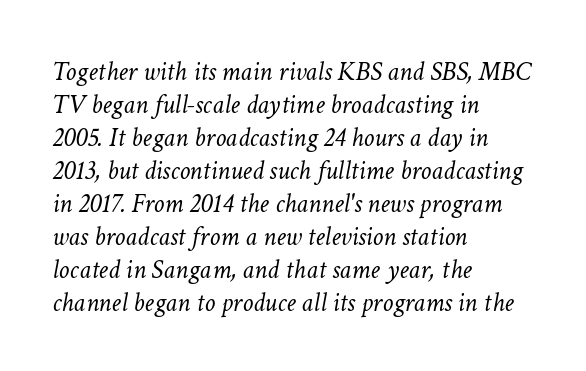
Q: Is the text bold? A: No.
Q: Is the text italic (slanted)? A: Yes, it leans right by about 11 degrees.
Q: Is the text underlined? A: No.
Q: How is the paragraph aligned? A: Left-aligned.
Q: Is the spacing between letters normal or unusually wide? A: Normal.
